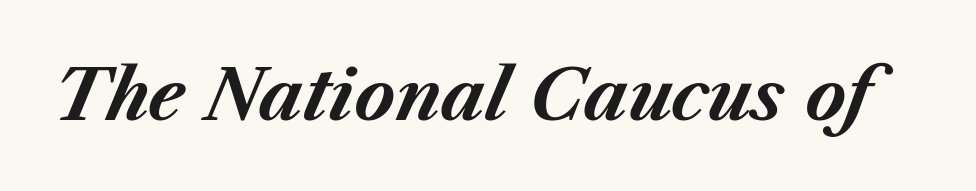
The image shows 69 px bold type, italic (leaning right); set normal letter spacing, not underlined; medium stroke contrast and a medium x-height.
